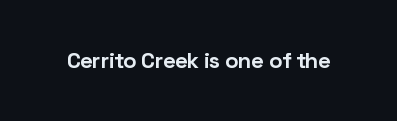
{"italic": "no", "bold": "yes", "underline": "no", "letter_spacing": "normal", "letter_spacing_em": 0.0, "glyph_px": 22}
